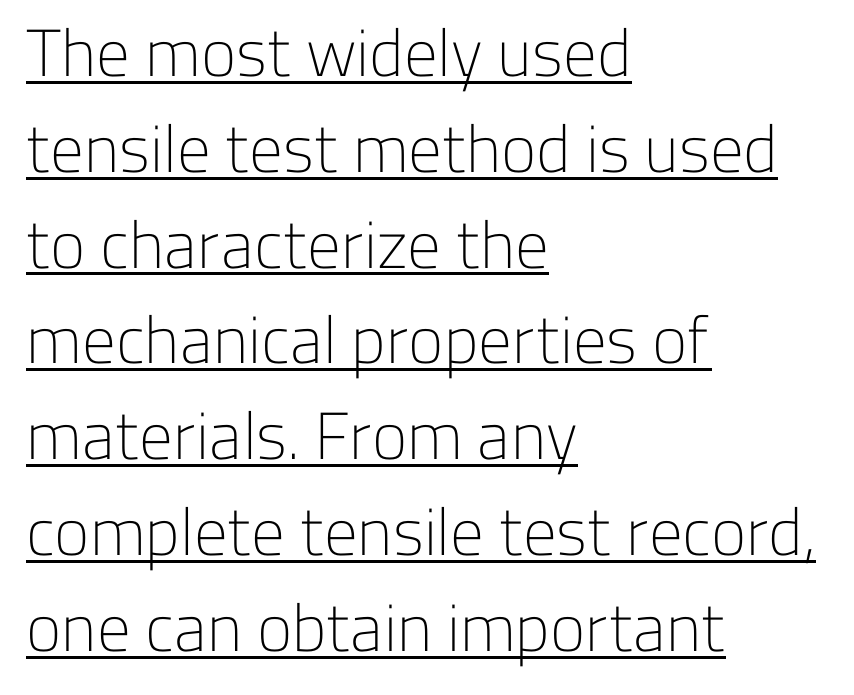
The image shows 67 px light sans-serif type, upright; set left-aligned, normal line spacing (1.43x), normal letter spacing, underlined; low stroke contrast and a medium x-height.
